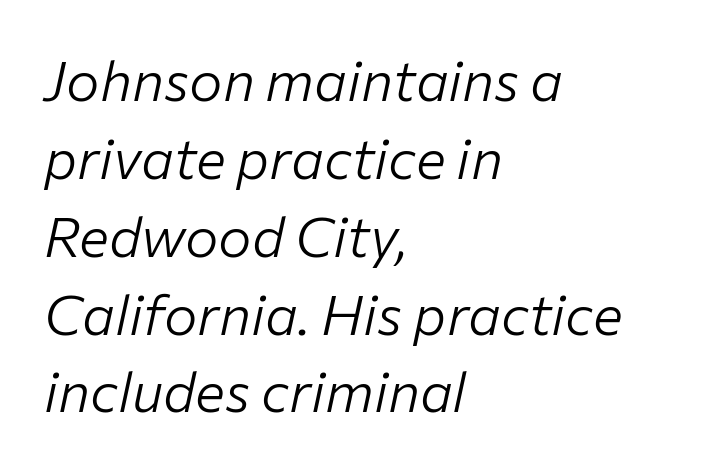
Q: Is the text bold? A: No.
Q: Is the text italic (slanted)? A: Yes, it leans right by about 12 degrees.
Q: Is the text underlined? A: No.
Q: How is the paragraph aligned? A: Left-aligned.
Q: Is the spacing between letters normal or unusually wide? A: Normal.
Q: Is the spacing between lines tight, normal or loose? A: Normal.
Q: Width (condensed, normal, or wide)? A: Normal.
Q: Stroke contrast? A: Low.
Q: x-height? A: Medium.
Q: Monospaced? A: No.
